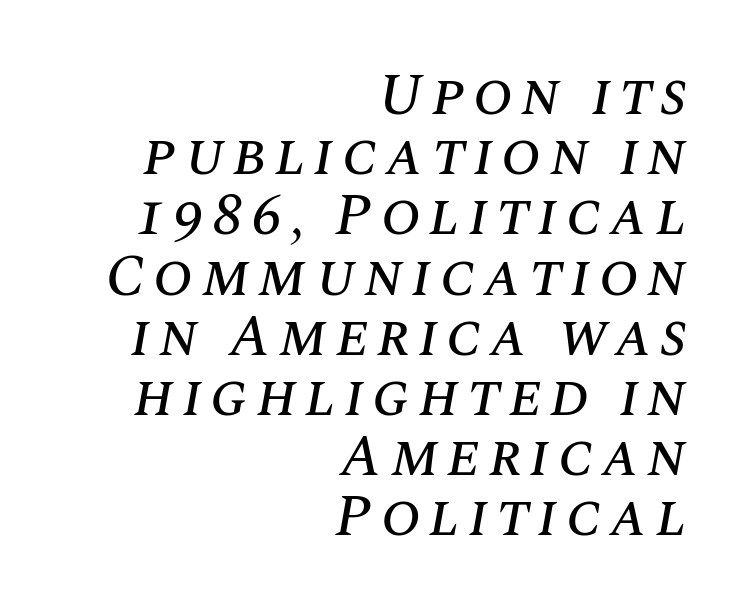
{"italic": "yes", "lean": "right", "slant_degrees": 10, "width": "normal", "stroke_contrast": "medium", "x_height": "large", "monospaced": "no", "underline": "no", "align": "right", "line_spacing": "tight", "line_spacing_ratio": 1.02, "glyph_px": 59}
